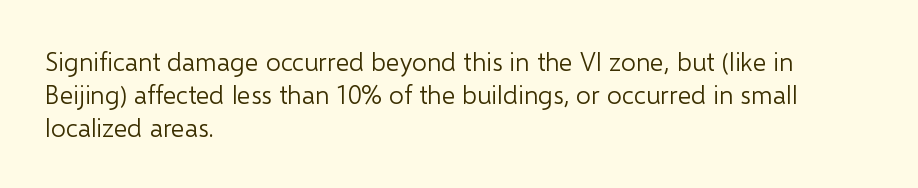
The image shows 26 px text type, upright; set left-aligned, normal line spacing (1.26x), normal letter spacing, not underlined.
